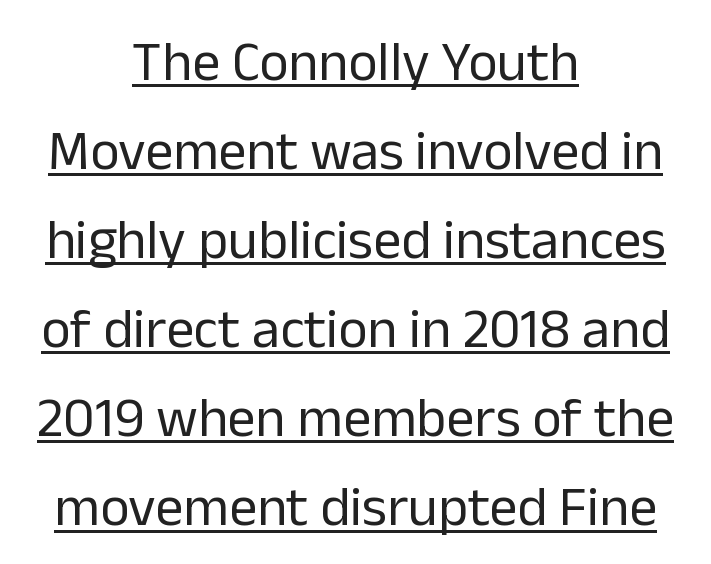
Observe the absence of serifs on each vertical stroke in this sample. Does the lettering tilt? It doesn't — this is upright. The face used here is rendered with its standard letterfit. Check the space under the baseline: a stroke is drawn there.
